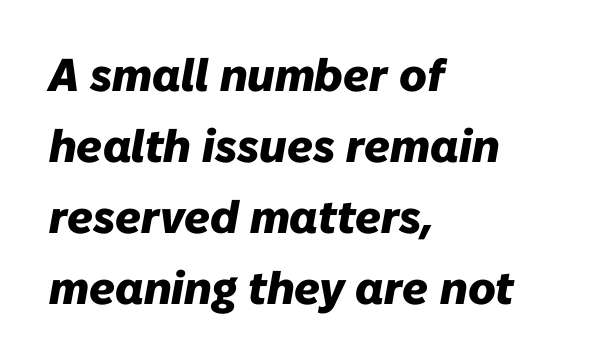
Q: Is the text bold? A: Yes.
Q: Is the text italic (slanted)? A: Yes, it leans right by about 10 degrees.
Q: Is the text underlined? A: No.
Q: How is the paragraph aligned? A: Left-aligned.
Q: Is the spacing between letters normal or unusually wide? A: Normal.
Q: Is the spacing between lines tight, normal or loose? A: Normal.
Q: Width (condensed, normal, or wide)? A: Normal.
Q: Stroke contrast? A: Low.
Q: x-height? A: Medium.
Q: Monospaced? A: No.
